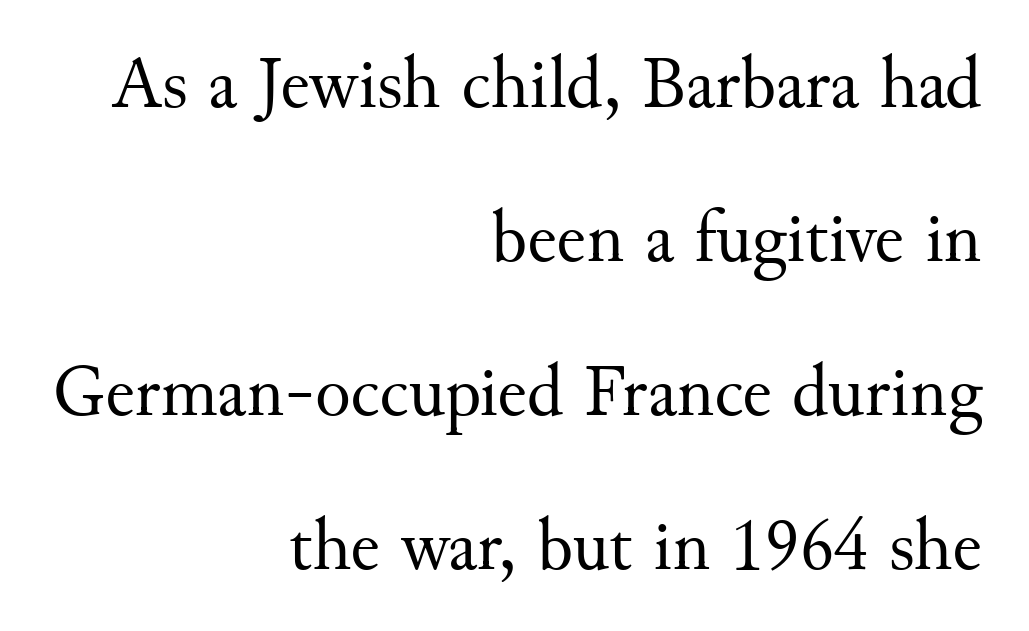
The image shows 74 px regular-weight serif type, upright; set right-aligned, loose line spacing (2.08x), normal letter spacing, not underlined; medium stroke contrast and a small x-height.
